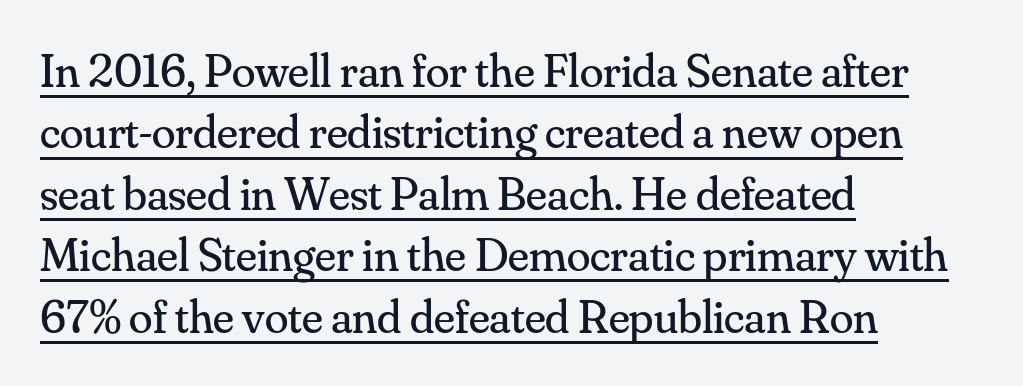
This sample is left-justified, so line endings fall wherever the words run out. A typesetter would call this leading conventional body-copy spacing. Posture: upright roman. Between one letter and the next there's only the usual sliver of space. Decoration check: the copy is underlined.
